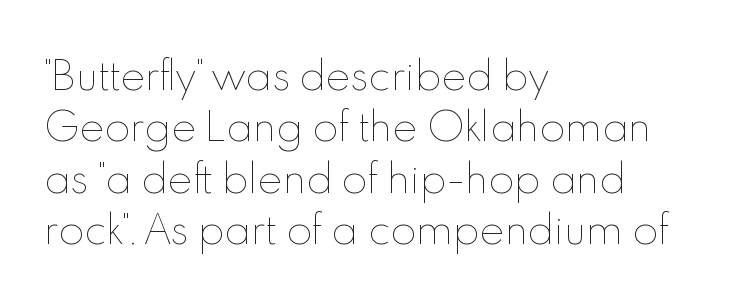
The image shows 38 px thin type, upright; set left-aligned, normal line spacing (1.35x), normal letter spacing, not underlined; a small x-height.
